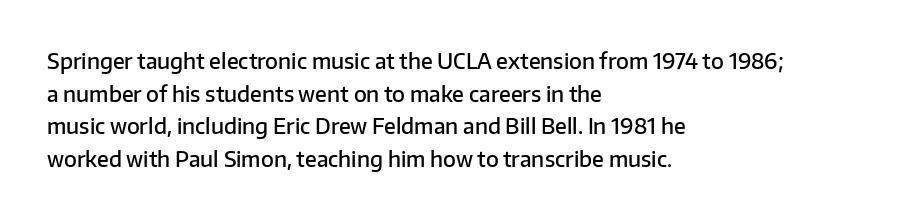
The image shows 21 px text type, upright; set left-aligned, normal line spacing (1.55x), normal letter spacing, not underlined.
